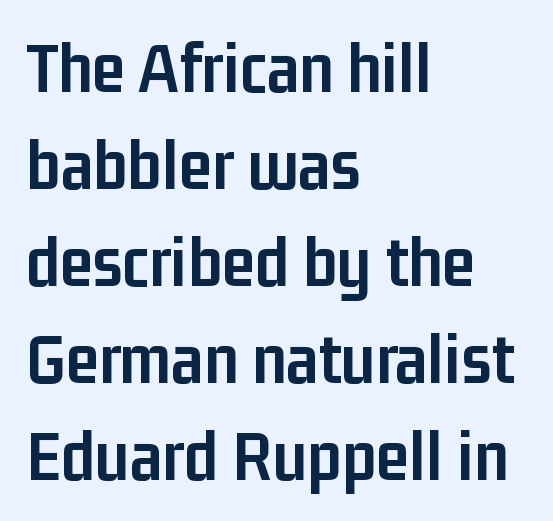
How are the letters spaced? Ordinarily, with no added tracking. Horizontally, the lines are justified to the leading edge only. The letters advance in unequal steps, a hallmark of proportional type. Honestly, the row spacing looks completely unremarkable. Rule under the text: the space is simply empty. Style check: upright.
